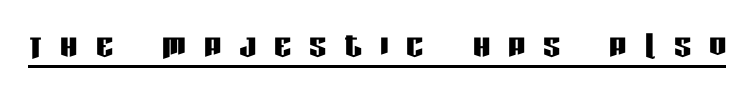
{"serif": "no", "italic": "no", "width": "condensed", "stroke_contrast": "low", "x_height": "large", "monospaced": "no", "underline": "yes", "letter_spacing": "wide", "letter_spacing_em": 0.42, "glyph_px": 43}
